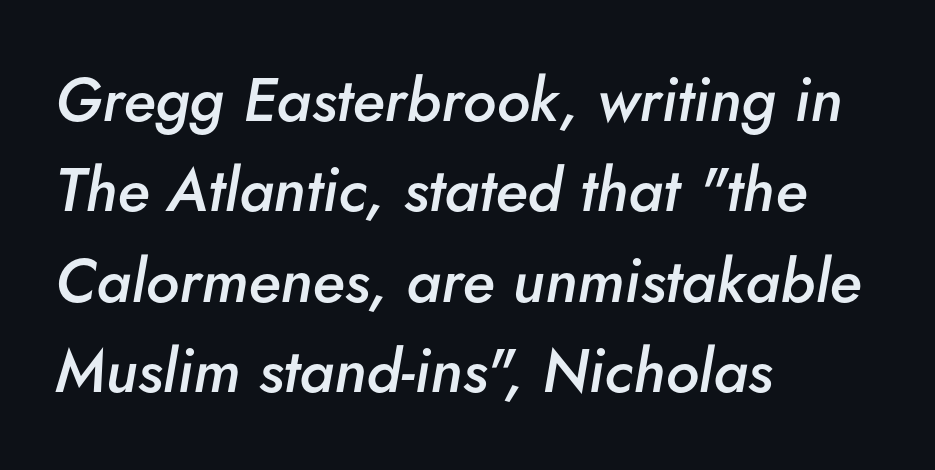
Q: Is the text bold? A: Semi-bold.
Q: Is the text italic (slanted)? A: Yes, it leans right by about 5 degrees.
Q: Is the text underlined? A: No.
Q: How is the paragraph aligned? A: Left-aligned.
Q: Is the spacing between letters normal or unusually wide? A: Normal.
Q: Is the spacing between lines tight, normal or loose? A: Normal.
Q: Width (condensed, normal, or wide)? A: Normal.
Q: Stroke contrast? A: Low.
Q: x-height? A: Small.
Q: Monospaced? A: No.
